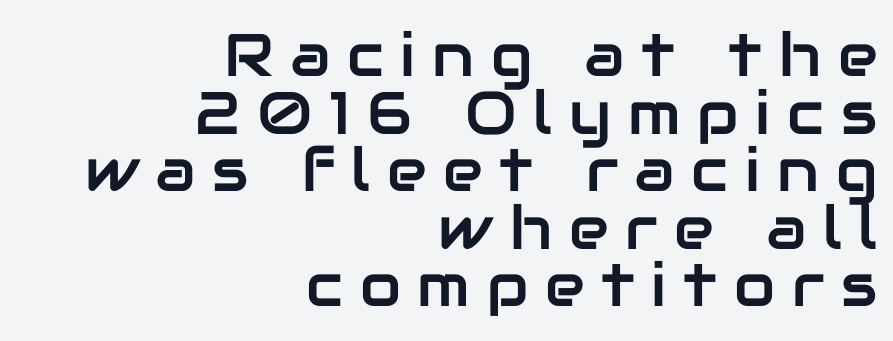
Q: Is the text italic (slanted)? A: No, it is upright.
Q: Is the typeface a serif or a sans-serif typeface? A: Sans-serif.
Q: Is the text underlined? A: No.
Q: How is the paragraph aligned? A: Right-aligned.
Q: Is the spacing between letters normal or unusually wide? A: Unusually wide.
Q: Is the spacing between lines tight, normal or loose? A: Tight.
Q: Width (condensed, normal, or wide)? A: Normal.
Q: Stroke contrast? A: Low.
Q: x-height? A: Medium.
Q: Monospaced? A: No.
